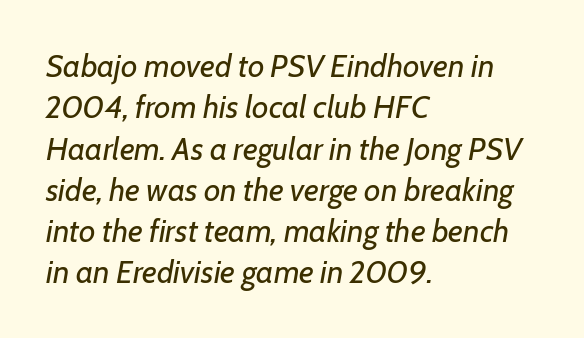
{"italic": "yes", "lean": "right", "slant_degrees": 7, "bold": "no", "weight": "regular", "width": "normal", "stroke_contrast": "low", "x_height": "medium", "monospaced": "no", "underline": "no", "align": "left", "line_spacing": "normal", "line_spacing_ratio": 1.29, "letter_spacing": "normal", "letter_spacing_em": 0.0, "glyph_px": 32}
